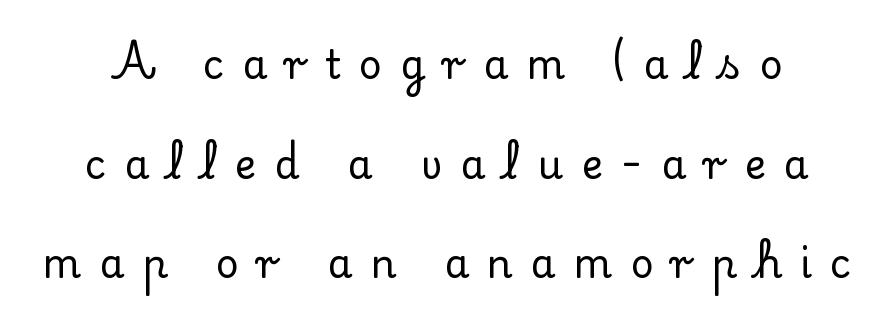
The image shows 40 px serif type, upright; set loose line spacing (2.49x), unusually wide letter spacing (+0.45 em), not underlined; low stroke contrast and a small x-height.
